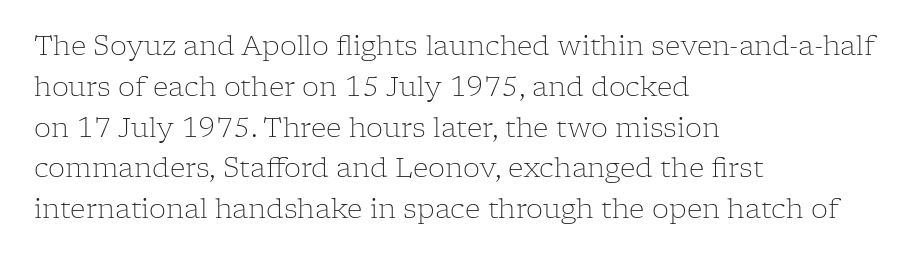
The image shows 27 px text type, upright; set left-aligned, normal line spacing (1.51x), normal letter spacing, not underlined.
